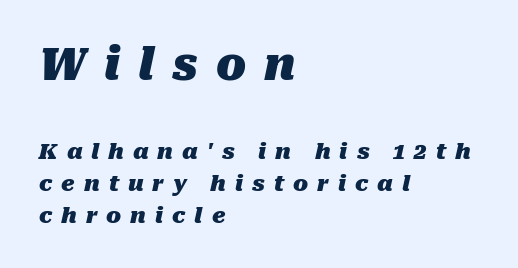
{"italic": "yes", "lean": "right", "slant_degrees": 10, "bold": "yes", "weight": "heavy", "width": "normal", "stroke_contrast": "medium", "x_height": "medium", "monospaced": "no", "underline": "no", "align": "left", "line_spacing": "normal", "line_spacing_ratio": 1.45, "letter_spacing": "wide", "letter_spacing_em": 0.41, "larger_block": "first", "size_ratio": 2.0, "glyph_px": 44}
